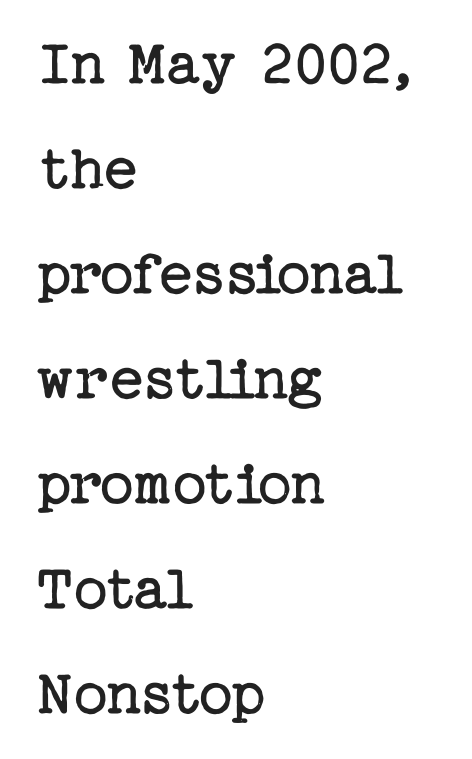
The image shows 66 px regular-weight serif type, upright; set left-aligned, normal line spacing (1.59x), normal letter spacing, not underlined; low stroke contrast and a medium x-height.
